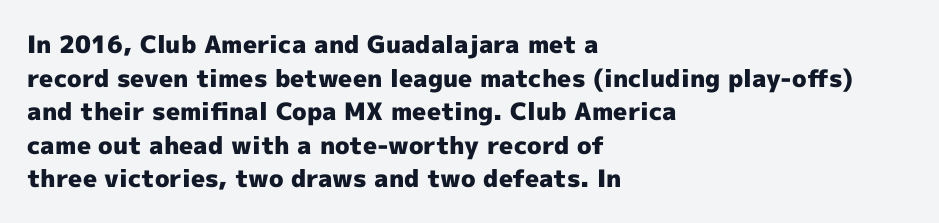
{"italic": "no", "bold": "yes", "underline": "no", "align": "left", "line_spacing": "normal", "line_spacing_ratio": 1.4, "letter_spacing": "normal", "letter_spacing_em": 0.0, "glyph_px": 24}
